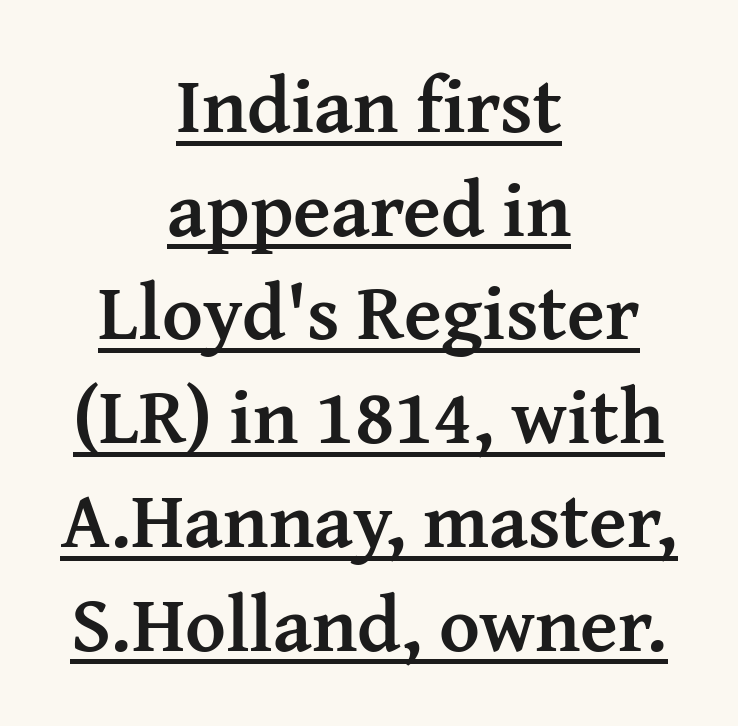
{"serif": "yes", "italic": "no", "bold": "yes", "weight": "semibold", "width": "normal", "stroke_contrast": "medium", "x_height": "medium", "monospaced": "no", "underline": "yes", "align": "center", "line_spacing": "normal", "line_spacing_ratio": 1.33, "letter_spacing": "normal", "letter_spacing_em": 0.0, "glyph_px": 78}
